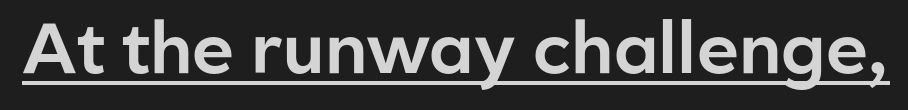
The rendering shows plain stroke endings on the letterforms — a sans-serif design. These lines are rendered in a variable-pitch font. Has an underline been added? It has. Honestly, the letter spacing is just normal — you wouldn't notice it. Rendered with straight, roman letterforms.
